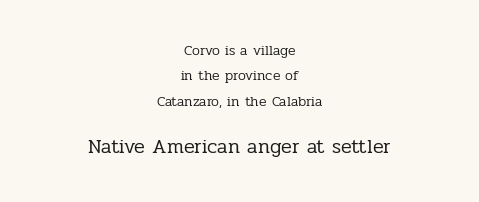
The image shows 20 px text type, upright; set centered, line spacing 1.81x, normal letter spacing, not underlined; the second (bottom) block is 1.43x larger.
